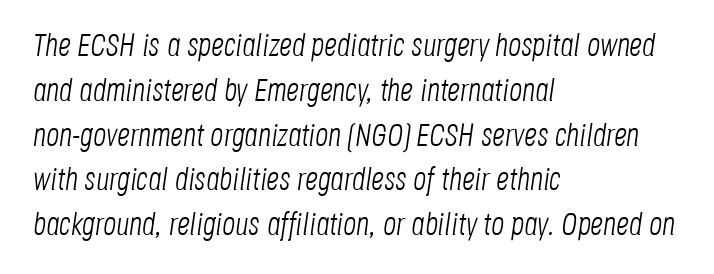
The cut favours lightness, reaching ordinary text weight at its darkest. The font's italic variant was chosen for this text. In terms of letterspacing, this is plain default setting. Students, observe: this is what conventionally led text looks like. The setting favours the left margin, as ordinary paragraphs usually do. The passage shown is not underscored anywhere.
